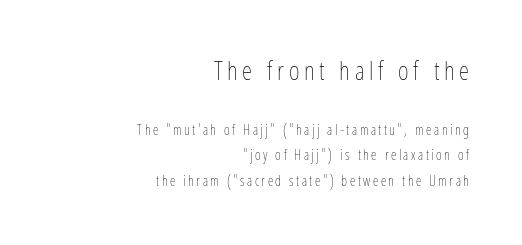
Unmarked baselines from the first word to the last. Whoever set this made the first block the dominant, larger element. Caption: multi-line text, flush right, ragged left. Italic: no, the glyphs are upright roman. On a weight scale, this lands at 450 or below.
